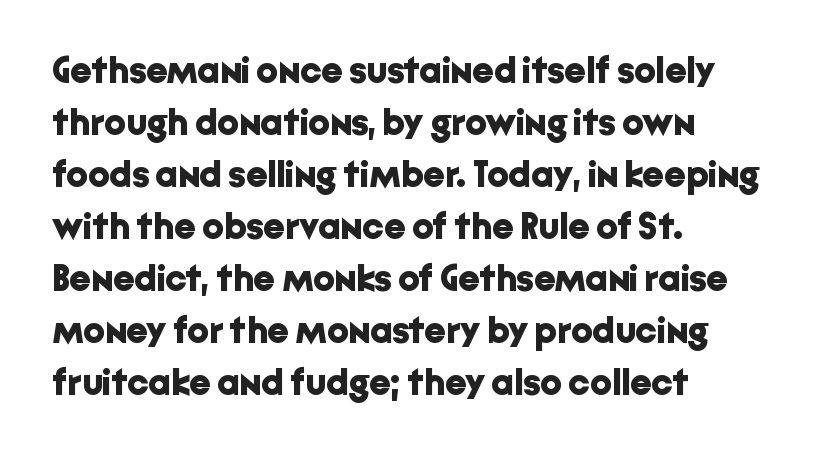
{"serif": "no", "italic": "no", "bold": "yes", "weight": "bold", "width": "normal", "stroke_contrast": "low", "x_height": "medium", "monospaced": "no", "underline": "no", "align": "left", "line_spacing": "normal", "line_spacing_ratio": 1.37, "letter_spacing": "normal", "letter_spacing_em": 0.0, "glyph_px": 38}
